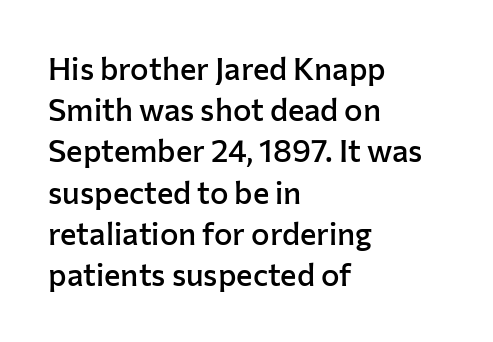
Q: Is the text bold? A: Semi-bold.
Q: Is the text italic (slanted)? A: No, it is upright.
Q: Is the typeface a serif or a sans-serif typeface? A: Sans-serif.
Q: Is the text underlined? A: No.
Q: How is the paragraph aligned? A: Left-aligned.
Q: Is the spacing between letters normal or unusually wide? A: Normal.
Q: Is the spacing between lines tight, normal or loose? A: Normal.
Q: Width (condensed, normal, or wide)? A: Normal.
Q: Stroke contrast? A: Low.
Q: x-height? A: Medium.
Q: Monospaced? A: No.
